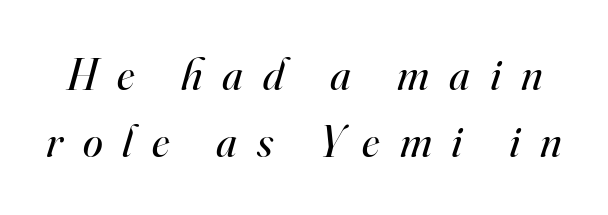
Rows of type keep a routine distance in the vertical direction. Character widths vary here, with narrow letters taking less room than wide ones. Quick note: italic. Check the space under the baseline: it is left empty. Words appear elongated and porous because spacing is wide.
